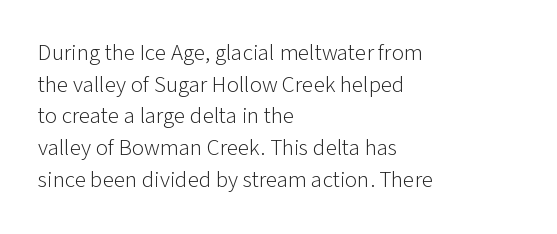
A roman cut, with each character standing at attention. Line spacing here is normal. The text block is weighted toward the left margin, trailing off unevenly rightward. Lines of text with bare space underneath. Nothing unusual about the tracking: characters are spaced as the font intends. A quiet, ordinary-to-light weight characterises the typeface.
